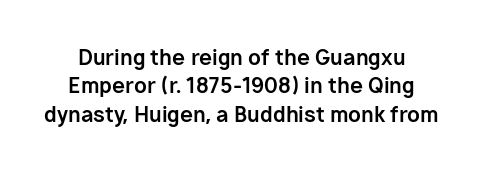
{"italic": "no", "bold": "yes", "underline": "no", "line_spacing": "normal", "line_spacing_ratio": 1.35, "letter_spacing": "normal", "letter_spacing_em": 0.0, "glyph_px": 21}
